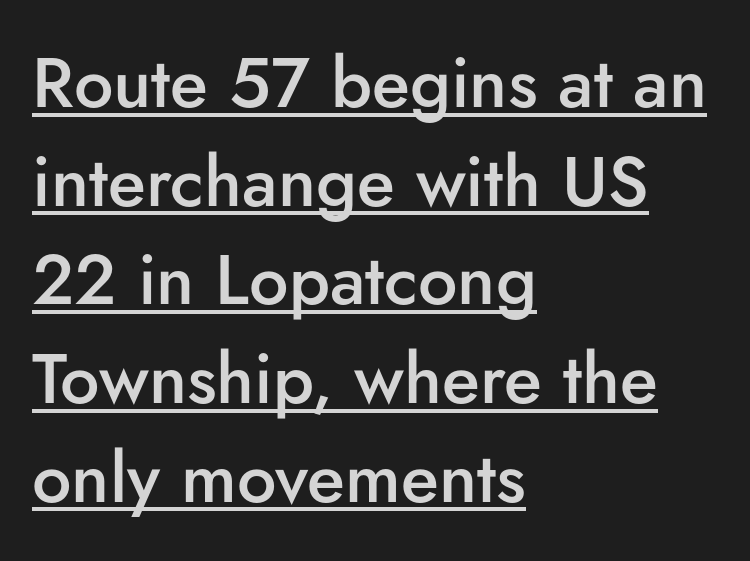
Q: Is the text bold? A: Semi-bold.
Q: Is the text italic (slanted)? A: No, it is upright.
Q: Is the typeface a serif or a sans-serif typeface? A: Sans-serif.
Q: Is the text underlined? A: Yes.
Q: How is the paragraph aligned? A: Left-aligned.
Q: Is the spacing between letters normal or unusually wide? A: Normal.
Q: Is the spacing between lines tight, normal or loose? A: Normal.
Q: Width (condensed, normal, or wide)? A: Normal.
Q: Stroke contrast? A: Low.
Q: x-height? A: Small.
Q: Monospaced? A: No.
